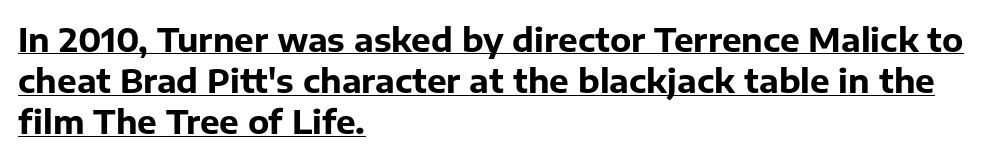
{"serif": "no", "italic": "no", "bold": "yes", "weight": "bold", "width": "normal", "stroke_contrast": "low", "x_height": "medium", "monospaced": "no", "underline": "yes", "align": "left", "line_spacing": "normal", "line_spacing_ratio": 1.25, "letter_spacing": "normal", "letter_spacing_em": 0.0, "glyph_px": 33}
